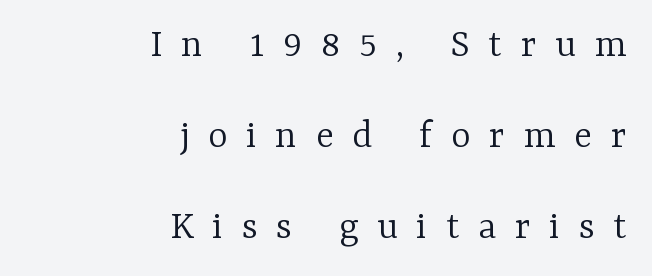
The image shows 42 px light serif type, upright; set right-aligned, loose line spacing (2.17x), unusually wide letter spacing (+0.44 em), not underlined; low stroke contrast and a medium x-height.
